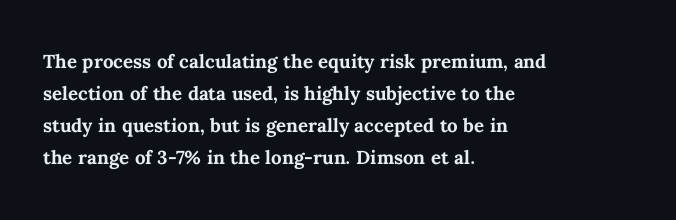
{"italic": "no", "bold": "yes", "underline": "no", "align": "left", "line_spacing": "normal", "line_spacing_ratio": 1.28, "letter_spacing": "normal", "letter_spacing_em": 0.0, "glyph_px": 25}
